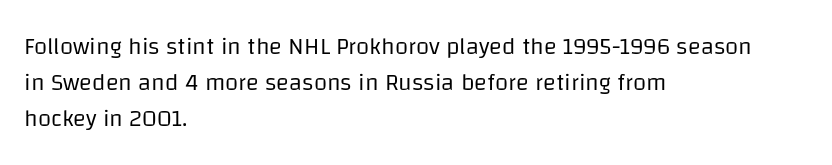
{"italic": "no", "bold": "no", "underline": "no", "align": "left", "line_spacing": "normal", "line_spacing_ratio": 1.49, "letter_spacing": "normal", "letter_spacing_em": 0.0, "glyph_px": 24}
